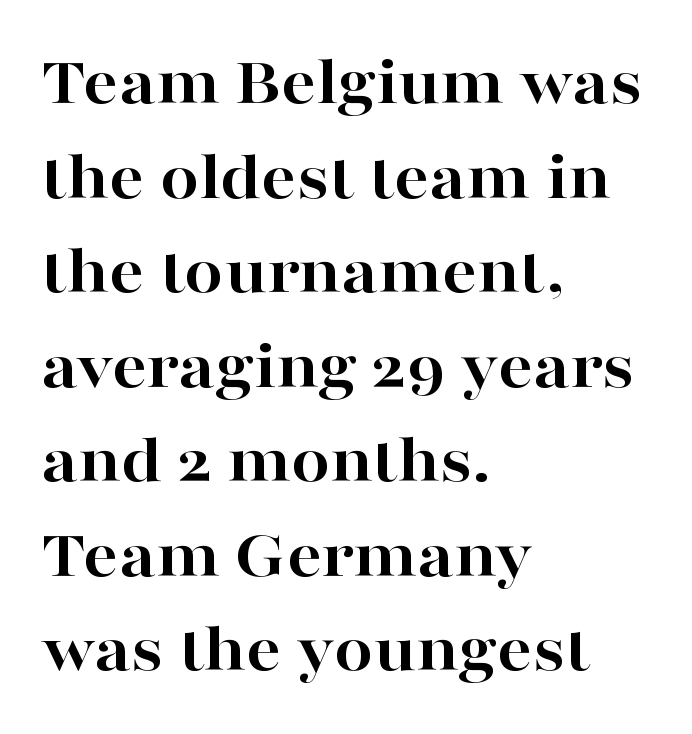
The designer left line spacing at the default. Font category for this specimen: serif. This rendering leaves character spacing at its baseline value. Quick note: not italic, upright. The glyphs are unaccompanied by any horizontal stroke below them.
